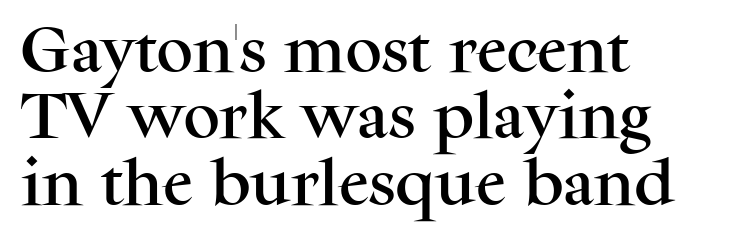
{"serif": "yes", "italic": "no", "width": "normal", "stroke_contrast": "medium", "x_height": "medium", "monospaced": "no", "underline": "no", "align": "left", "line_spacing": "normal", "line_spacing_ratio": 1.3, "letter_spacing": "normal", "letter_spacing_em": 0.0, "glyph_px": 51}
